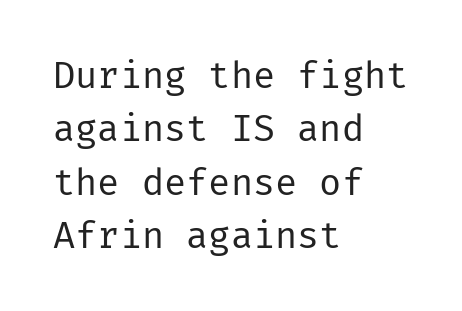
In terms of letterspacing, this is plain default setting. The type sits square on the baseline with zero lean. Type without underlining. Check where the strokes stop: nothing finishes them off — pure sans.
